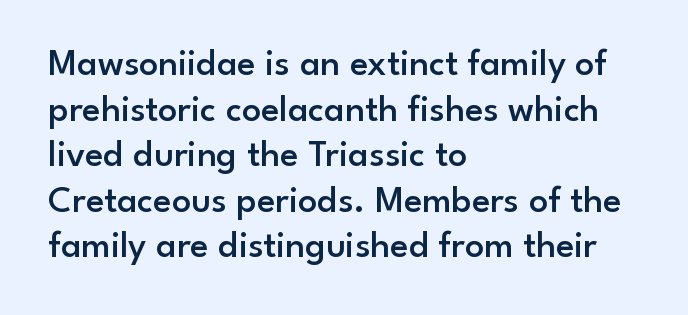
{"serif": "no", "italic": "no", "bold": "semi", "weight": "semibold", "width": "normal", "stroke_contrast": "low", "x_height": "small", "monospaced": "no", "underline": "no", "align": "left", "line_spacing_ratio": 1.2, "letter_spacing": "normal", "letter_spacing_em": 0.0, "glyph_px": 38}
